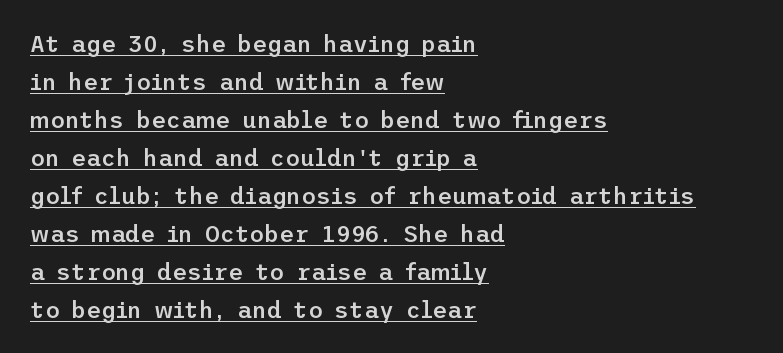
Q: Is the text bold? A: Semi-bold.
Q: Is the text italic (slanted)? A: No, it is upright.
Q: Is the text underlined? A: Yes.
Q: How is the paragraph aligned? A: Left-aligned.
Q: Is the spacing between letters normal or unusually wide? A: Normal.
Q: Is the spacing between lines tight, normal or loose? A: Normal.
